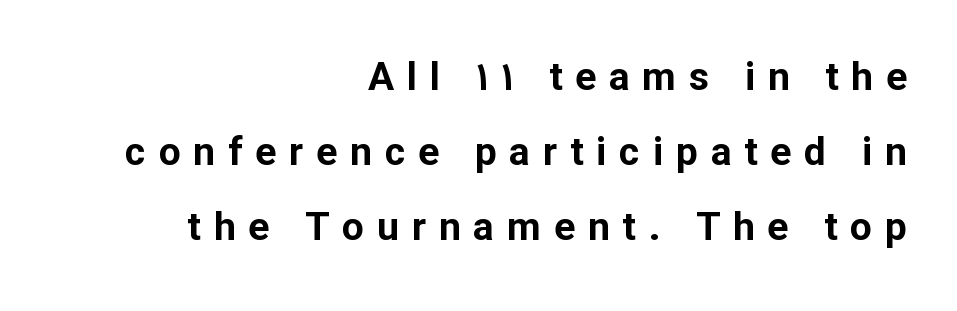
{"serif": "no", "italic": "no", "bold": "yes", "weight": "bold", "width": "normal", "stroke_contrast": "low", "x_height": "medium", "monospaced": "no", "underline": "no", "align": "right", "line_spacing": "loose", "line_spacing_ratio": 1.92, "letter_spacing": "wide", "letter_spacing_em": 0.33, "glyph_px": 39}
